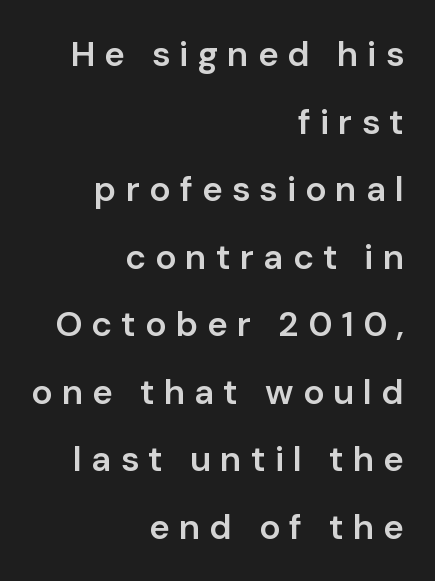
Q: Is the text bold? A: Semi-bold.
Q: Is the text italic (slanted)? A: No, it is upright.
Q: Is the typeface a serif or a sans-serif typeface? A: Sans-serif.
Q: Is the text underlined? A: No.
Q: How is the paragraph aligned? A: Right-aligned.
Q: Is the spacing between letters normal or unusually wide? A: Unusually wide.
Q: Is the spacing between lines tight, normal or loose? A: Loose.
Q: Width (condensed, normal, or wide)? A: Normal.
Q: Stroke contrast? A: Low.
Q: x-height? A: Medium.
Q: Monospaced? A: No.
